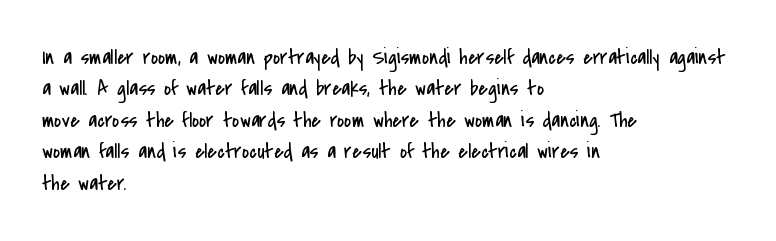
The line-height multiplier appears to be the usual default. The ragged edge is on the right, which tells us the setting is flush left. A typesetter would mark this as roman, not italic. This sample uses plain, unmodified letter spacing. No letter is thick-stroked: the sample isn't bold.
